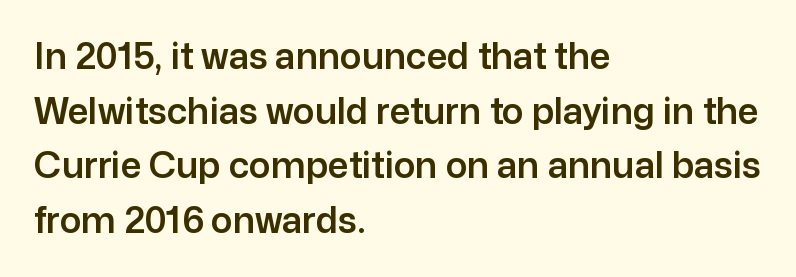
Which margin do the lines hug? The left one — the right edge is uneven. Observe the ordinary spacing: letters are neighbours, not strangers. Each new line begins a customary step beneath the previous one. Just letters on the line, the space beneath them empty. Do the characters align in a grid? No, the font is proportional. The face used here is a sans, in the tradition of grotesques and geometrics.
